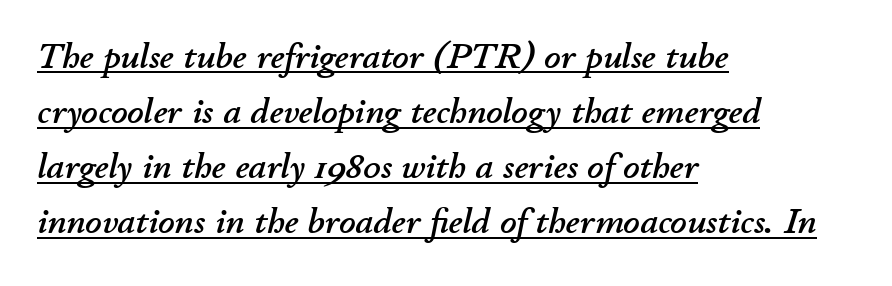
A typesetter would call this proportional, since set widths differ per character. This sample keeps an unexceptional amount of space between lines. Underlining? Definitely there. Here the glyphs are tracked normally, forming tight word shapes. The lines are quadded left.
